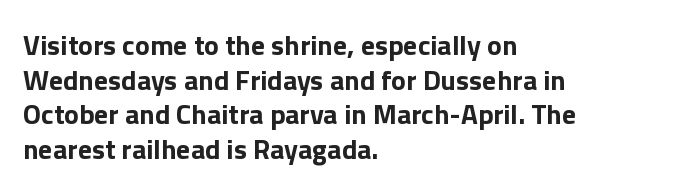
The image shows 28 px bold sans-serif type, upright; set left-aligned, line spacing 1.24x, normal letter spacing, not underlined; a medium x-height.
